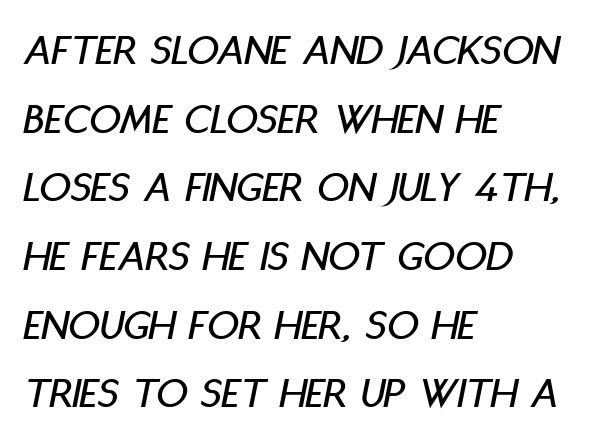
{"italic": "yes", "lean": "right", "slant_degrees": 11, "width": "condensed", "stroke_contrast": "low", "x_height": "large", "monospaced": "no", "underline": "no", "align": "left", "line_spacing": "normal", "line_spacing_ratio": 1.56, "letter_spacing": "normal", "letter_spacing_em": 0.0, "glyph_px": 44}
